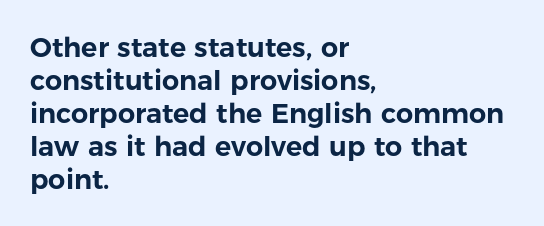
The image shows 27 px text type, upright; set left-aligned, line spacing 1.22x, normal letter spacing, not underlined.
